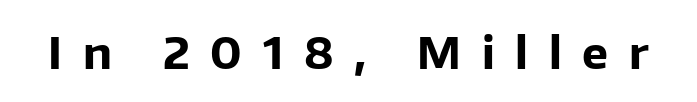
{"serif": "no", "italic": "no", "bold": "yes", "weight": "bold", "width": "normal", "stroke_contrast": "low", "x_height": "medium", "monospaced": "no", "underline": "no", "letter_spacing": "wide", "letter_spacing_em": 0.47, "glyph_px": 44}
